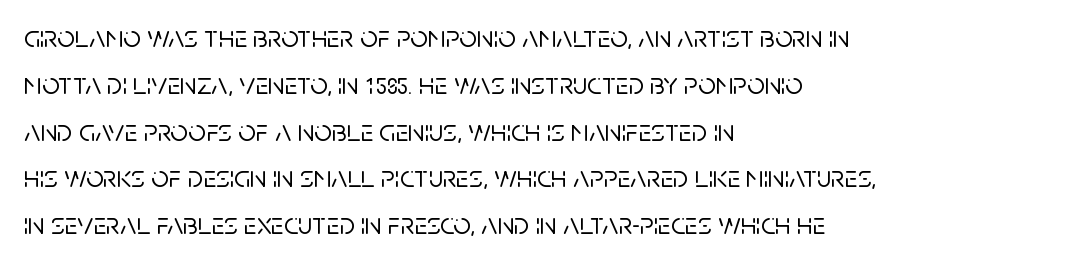
The image shows 31 px sans-serif type, upright; set left-aligned, normal line spacing (1.51x), normal letter spacing, not underlined; low stroke contrast and a large x-height.
